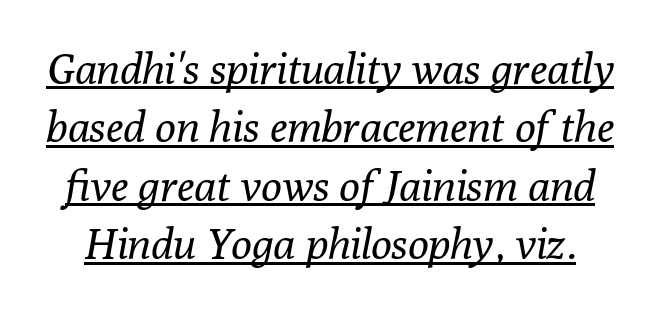
Each stroke keeps to a modest, everyday thickness or less. Glyph-to-glyph distance matches everyday printed text. The typesetter has applied underlining to the passage shown. How would I describe the line gaps? Plain and ordinary. Does the lettering tilt? It does — this is italic.
